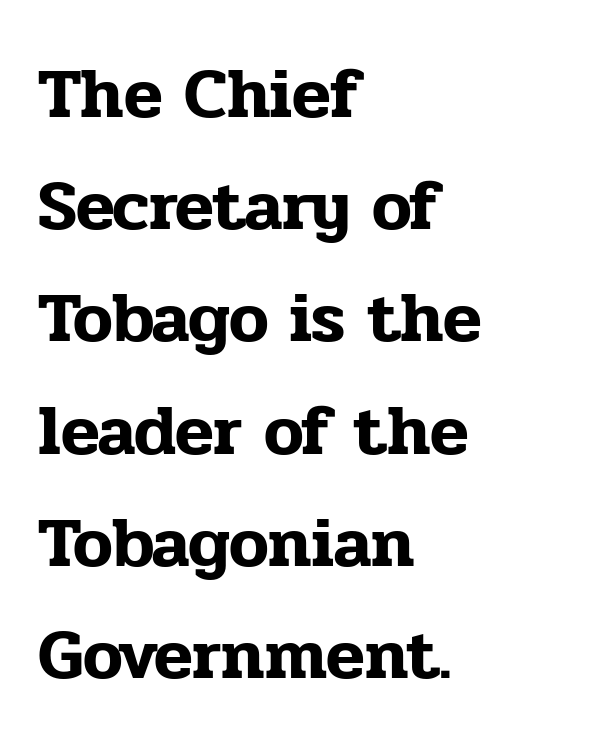
Q: Is the text italic (slanted)? A: No, it is upright.
Q: Is the typeface a serif or a sans-serif typeface? A: Serif.
Q: Is the text underlined? A: No.
Q: How is the paragraph aligned? A: Left-aligned.
Q: Is the spacing between letters normal or unusually wide? A: Normal.
Q: Is the spacing between lines tight, normal or loose? A: Normal.
Q: Width (condensed, normal, or wide)? A: Normal.
Q: Stroke contrast? A: Low.
Q: x-height? A: Medium.
Q: Monospaced? A: No.
